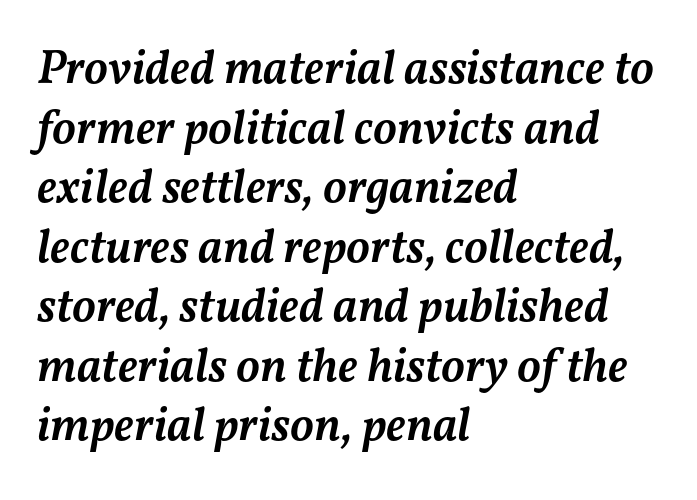
Q: Is the text bold? A: Semi-bold.
Q: Is the text italic (slanted)? A: Yes, it leans right by about 11 degrees.
Q: Is the text underlined? A: No.
Q: How is the paragraph aligned? A: Left-aligned.
Q: Is the spacing between letters normal or unusually wide? A: Normal.
Q: Width (condensed, normal, or wide)? A: Normal.
Q: Stroke contrast? A: Medium.
Q: x-height? A: Medium.
Q: Monospaced? A: No.
